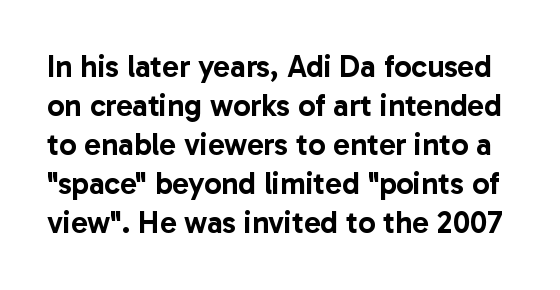
{"serif": "no", "italic": "no", "width": "normal", "stroke_contrast": "low", "x_height": "medium", "monospaced": "no", "underline": "no", "line_spacing": "normal", "line_spacing_ratio": 1.26, "letter_spacing": "normal", "letter_spacing_em": 0.0, "glyph_px": 31}
